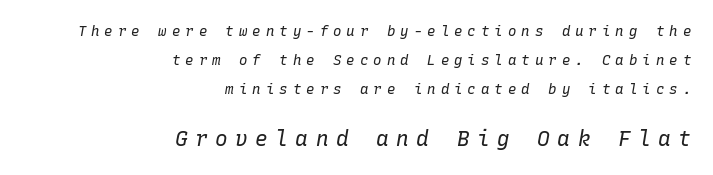
{"italic": "yes", "lean": "right", "slant_degrees": 10, "bold": "no", "underline": "no", "align": "right", "line_spacing": "loose", "line_spacing_ratio": 2.08, "letter_spacing": "wide", "letter_spacing_em": 0.36, "larger_block": "second", "size_ratio": 1.5, "glyph_px": 21}
